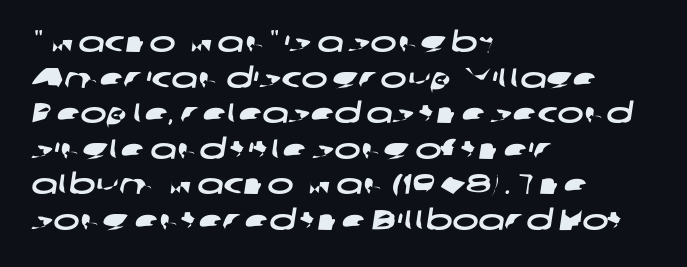
The lines in this sample share a left origin and differ only in where they stop. This block has exactly the height ordinary leading produces. The rendering shows plain stroke endings on the letterforms — a sans-serif design. This sample has the flowing, uneven cadence of proportional lettering. Check the space under the baseline: it is left empty. The type is set solid horizontally, with unmodified tracking.
